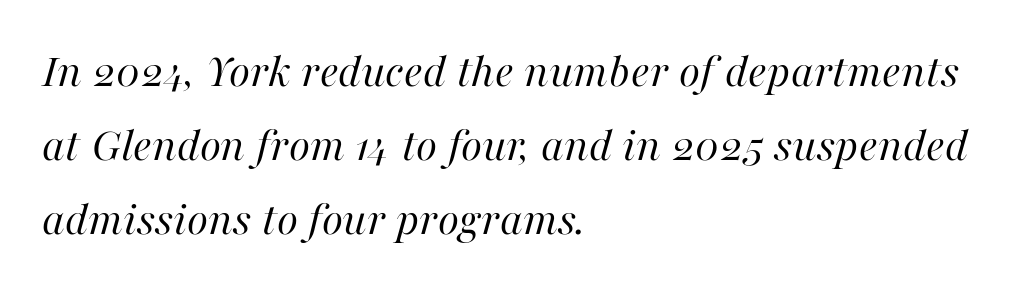
{"italic": "yes", "lean": "right", "slant_degrees": 16, "bold": "no", "weight": "regular", "width": "normal", "stroke_contrast": "high", "x_height": "medium", "monospaced": "no", "underline": "no", "align": "left", "line_spacing": "normal", "line_spacing_ratio": 1.51, "letter_spacing": "normal", "letter_spacing_em": 0.0, "glyph_px": 49}
